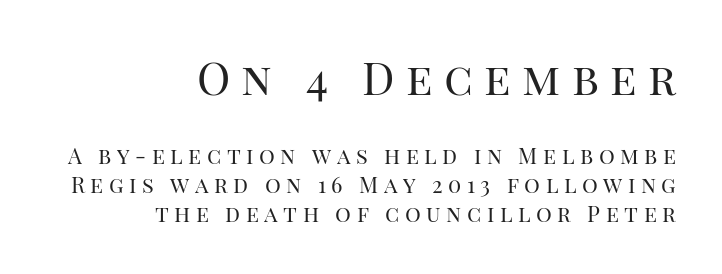
A typesetter would call this heavily tracked-out type. This is not heavy type; no bold has been used. These lines are rendered in a variable-pitch font. Rendered with straight, roman letterforms.
